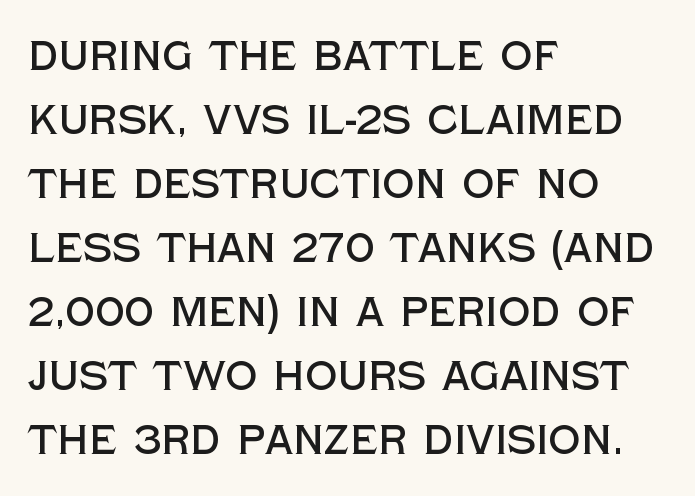
If you drew a ruler down the left edge, every line would touch it. Quick note: underline off. Observe the absence of serifs on each vertical stroke in this sample. If you measured baseline to baseline, you'd find a middling distance. If you drew a line through each stem, it would be perfectly vertical.
